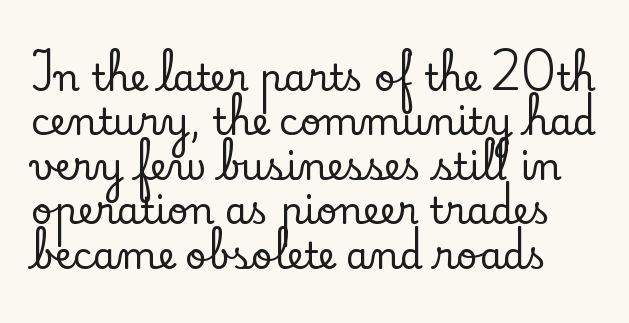
What kind of face is this? One with serifs. Nobody touched the tracking dial on this one. If you drew a line through each stem, it would be perfectly vertical. Spacing verdict: proportional, widths tailored to each character. Anything drawn beneath the words? Only blank space.
